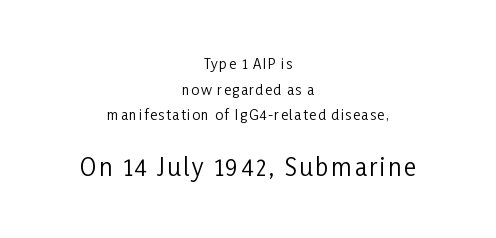
{"italic": "no", "bold": "no", "underline": "no", "align": "center", "line_spacing_ratio": 1.83, "larger_block": "second", "size_ratio": 1.71, "glyph_px": 24}
